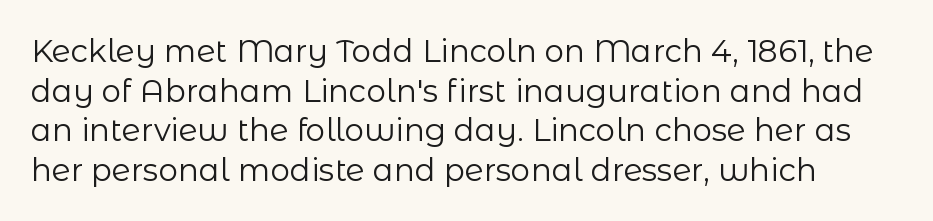
Q: Is the text bold? A: No.
Q: Is the text italic (slanted)? A: No, it is upright.
Q: Is the typeface a serif or a sans-serif typeface? A: Sans-serif.
Q: Is the text underlined? A: No.
Q: Is the spacing between letters normal or unusually wide? A: Normal.
Q: Is the spacing between lines tight, normal or loose? A: Normal.
Q: Width (condensed, normal, or wide)? A: Normal.
Q: Stroke contrast? A: Low.
Q: x-height? A: Medium.
Q: Monospaced? A: No.
